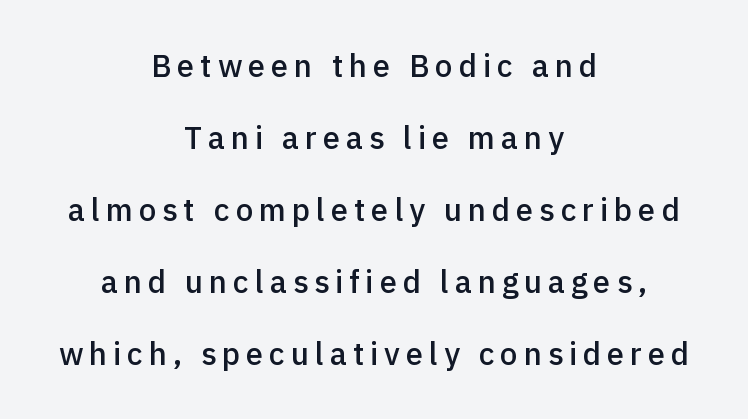
The image shows 31 px semibold sans-serif type, upright; set centered, loose line spacing (2.32x), not underlined; a medium x-height.
